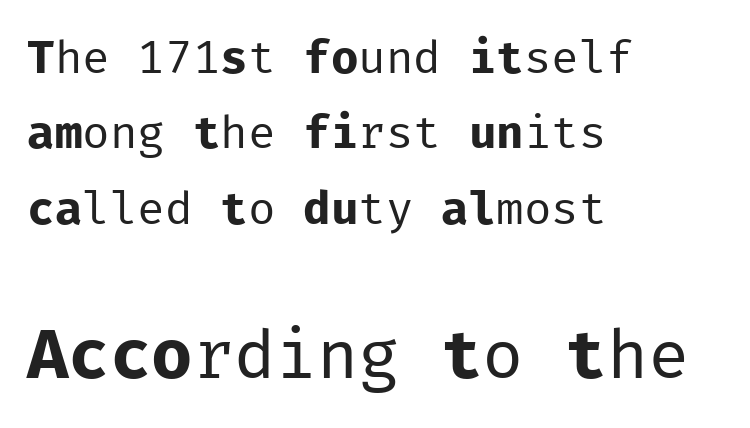
Q: Is the text bold? A: No.
Q: Is the text italic (slanted)? A: No, it is upright.
Q: Is the typeface a serif or a sans-serif typeface? A: Sans-serif.
Q: Is the text underlined? A: No.
Q: How is the paragraph aligned? A: Left-aligned.
Q: Is the spacing between letters normal or unusually wide? A: Normal.
Q: Is the spacing between lines tight, normal or loose? A: Normal.
Q: Which block of text is set in a larger size, the first (top) or the second (bottom)? A: The second (bottom) one.
Q: Width (condensed, normal, or wide)? A: Normal.
Q: Stroke contrast? A: Low.
Q: x-height? A: Medium.
Q: Monospaced? A: Yes.
